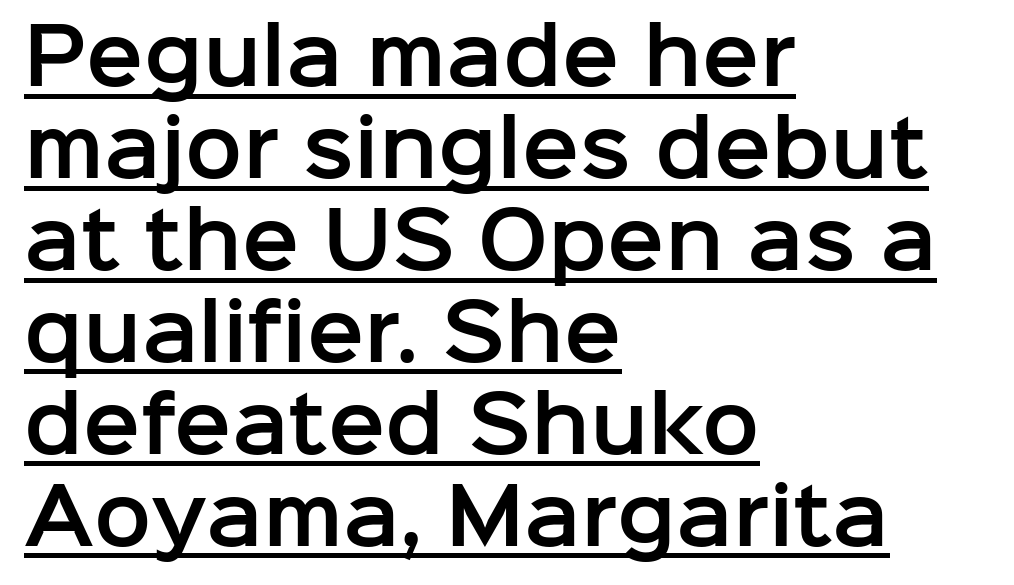
Q: Is the text italic (slanted)? A: No, it is upright.
Q: Is the typeface a serif or a sans-serif typeface? A: Sans-serif.
Q: Is the text underlined? A: Yes.
Q: How is the paragraph aligned? A: Left-aligned.
Q: Is the spacing between letters normal or unusually wide? A: Normal.
Q: Width (condensed, normal, or wide)? A: Normal.
Q: Stroke contrast? A: Low.
Q: x-height? A: Medium.
Q: Monospaced? A: No.
